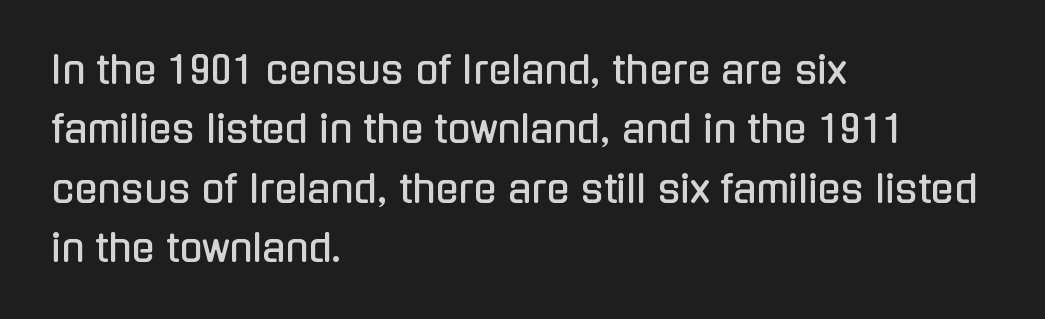
The image shows 38 px condensed sans-serif type, upright; set left-aligned, normal line spacing (1.56x), normal letter spacing, not underlined; low stroke contrast and a medium x-height.
